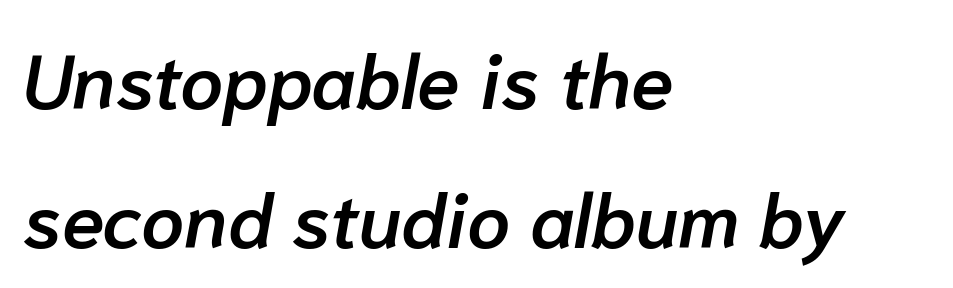
Spacing verdict: proportional, widths tailored to each character. Quick note: italic. The gap between lines stays unmarked. These words are printed semibold, heavier than regular yet not bold.
